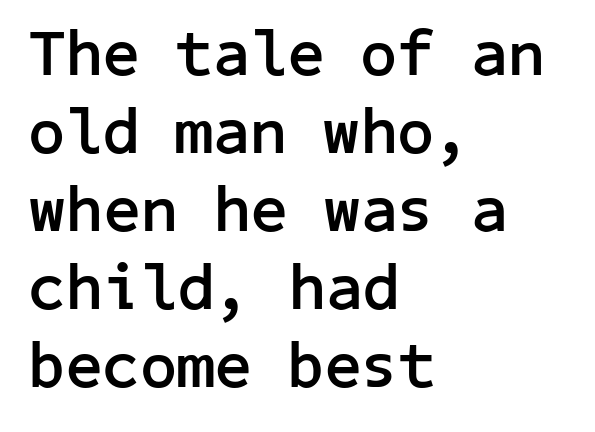
{"serif": "no", "italic": "no", "bold": "yes", "weight": "semibold", "width": "normal", "stroke_contrast": "low", "x_height": "medium", "underline": "no", "align": "left", "line_spacing_ratio": 1.2, "letter_spacing": "normal", "letter_spacing_em": 0.0, "glyph_px": 65}
